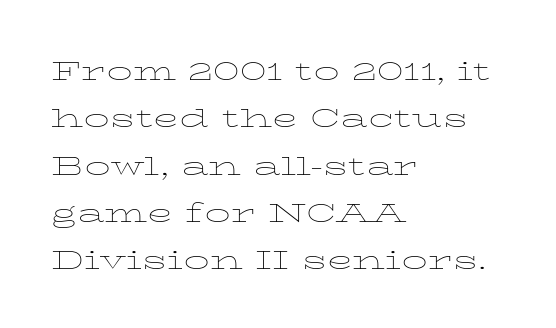
Q: Is the text bold? A: No.
Q: Is the text italic (slanted)? A: No, it is upright.
Q: Is the text underlined? A: No.
Q: How is the paragraph aligned? A: Left-aligned.
Q: Is the spacing between letters normal or unusually wide? A: Normal.
Q: Is the spacing between lines tight, normal or loose? A: Normal.
Q: Width (condensed, normal, or wide)? A: Wide.
Q: Stroke contrast? A: Low.
Q: x-height? A: Medium.
Q: Monospaced? A: No.
